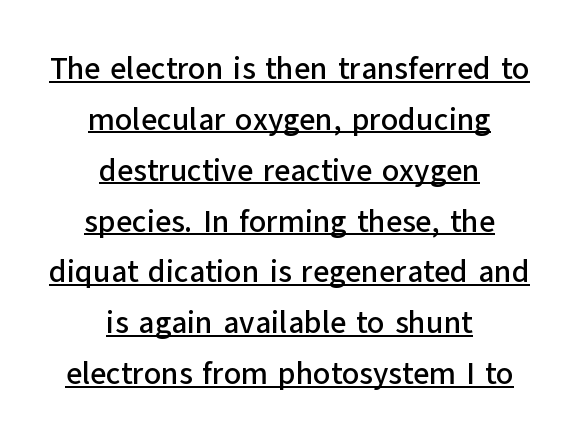
The image shows 31 px sans-serif type, upright; set centered, normal line spacing (1.64x), normal letter spacing, underlined; low stroke contrast and a medium x-height.
